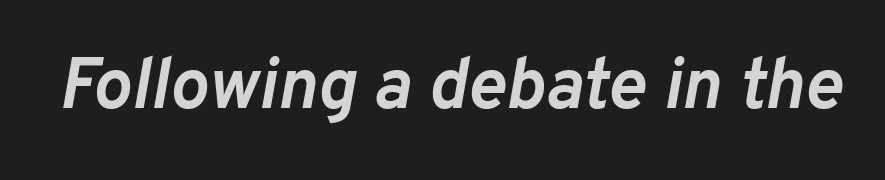
Observe the ordinary spacing: letters are neighbours, not strangers. The foot of each line stays bare and open. In terms of weight, the rendering is a true, heavy bold. Here the designer chose a conventional face with non-uniform glyph widths. The whole block is typeset with a tilt.
